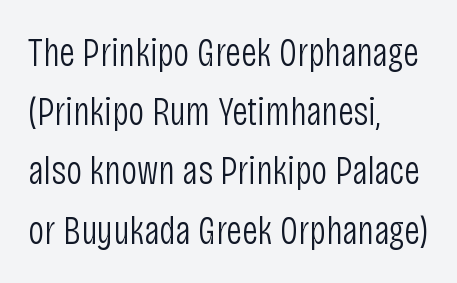
The image shows 40 px light, condensed sans-serif type, upright; set left-aligned, normal line spacing (1.48x), normal letter spacing, not underlined; low stroke contrast and a large x-height.
